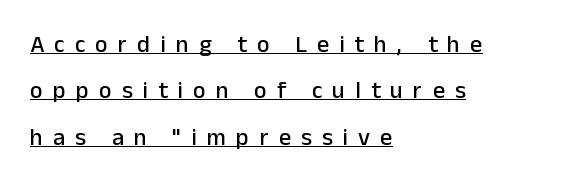
{"italic": "no", "underline": "yes", "align": "left", "line_spacing": "loose", "line_spacing_ratio": 1.93, "letter_spacing": "wide", "letter_spacing_em": 0.42, "glyph_px": 24}
